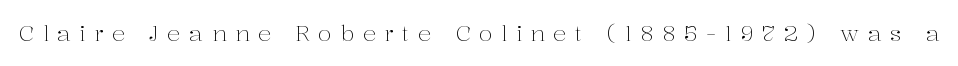
Q: Is the text bold? A: No.
Q: Is the text italic (slanted)? A: No, it is upright.
Q: Is the text underlined? A: No.
Q: Is the spacing between letters normal or unusually wide? A: Unusually wide.
